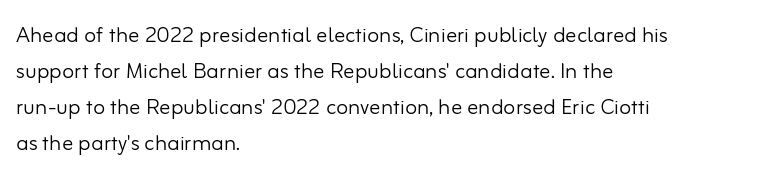
The axis of the letterforms is exactly vertical. The horizontal fit of the characters is conventional and even. No chunkiness to these letters — they're not bold. The passage shown is not underscored anywhere. The letters advance in unequal steps, a hallmark of proportional type. The paragraph has a hard left edge and a soft right edge.
